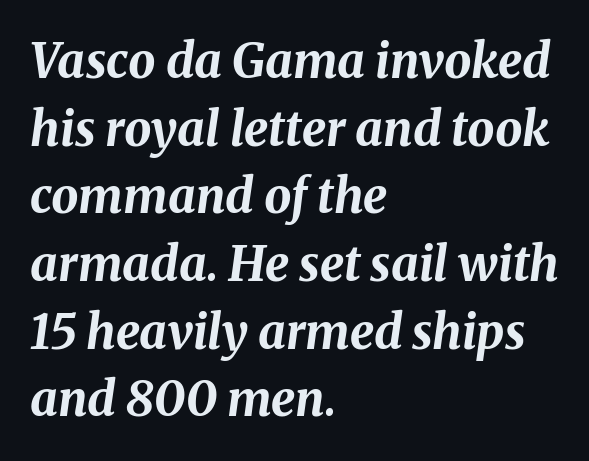
Descender tails drop into unmarked territory. Thick stems and heavy bowls — unmistakably bold. The text carries the slant typical of an italic or oblique font. One-word summary of the alignment: left. Short note: letters normally spaced. Looks like regular typesetting: each glyph gets only the width it needs.
